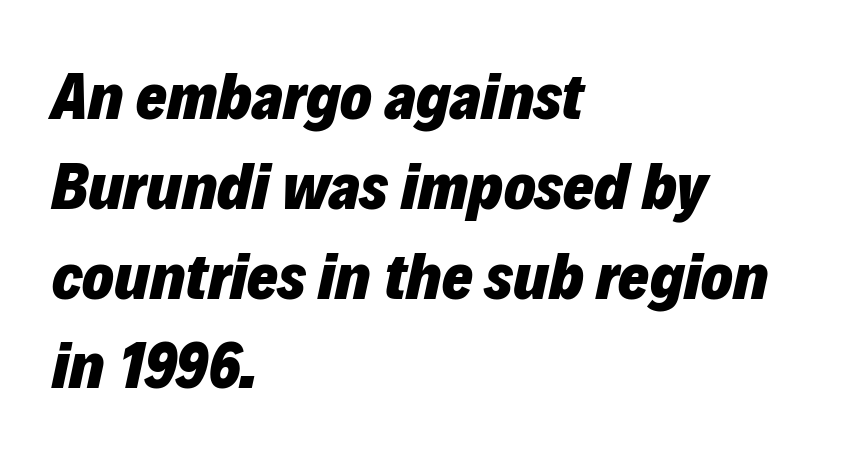
The image shows 66 px heavy type, italic (leaning right); set left-aligned, normal line spacing (1.36x), normal letter spacing, not underlined; low stroke contrast and a medium x-height.
